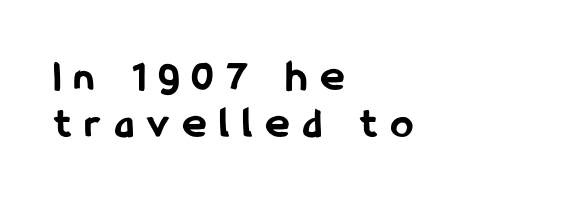
The image shows 44 px bold, condensed sans-serif type, upright; set left-aligned, tight line spacing (1.07x), unusually wide letter spacing (+0.32 em), not underlined; low stroke contrast and a medium x-height.
